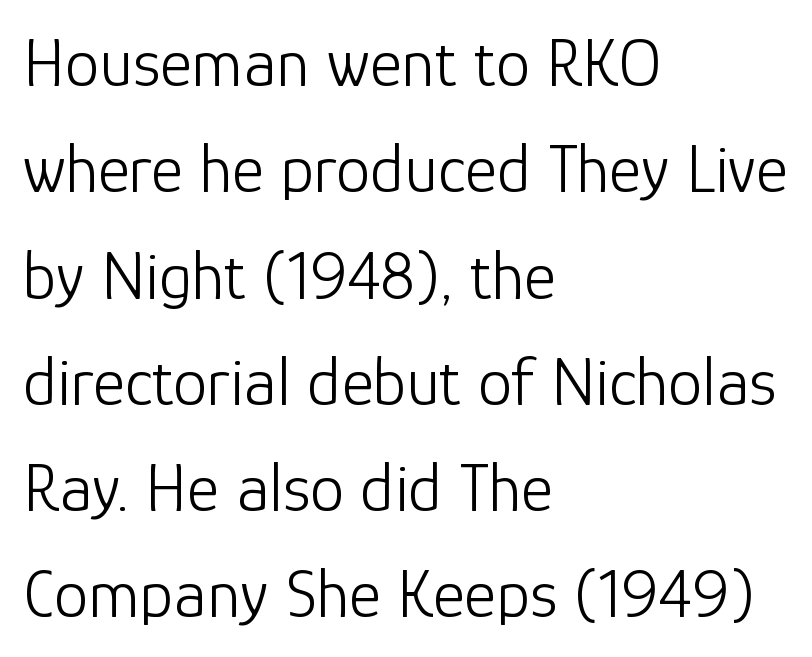
The image shows 69 px light sans-serif type, upright; set left-aligned, normal line spacing (1.54x), normal letter spacing, not underlined; low stroke contrast and a medium x-height.
